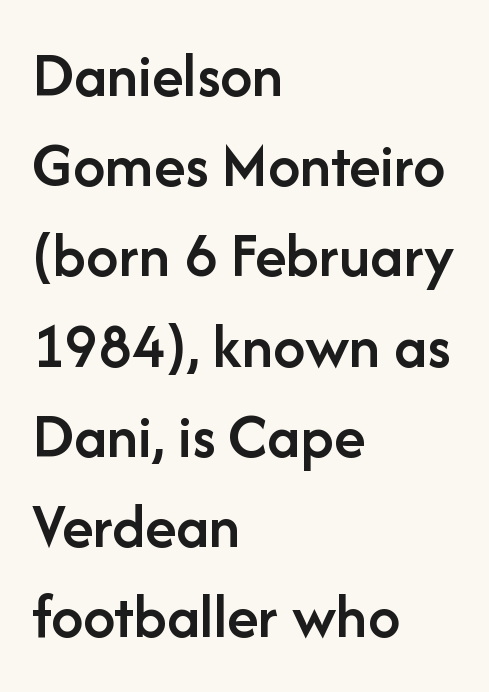
These lines carry some extra weight — a demibold, not a full bold. Only glyphs here, with clear space below each row. Visually the block forms a straight wall on the left and a jagged coastline on the right. Proportional: the letters do not fall into vertical columns. The lines sit at an ordinary, default distance from one another.
